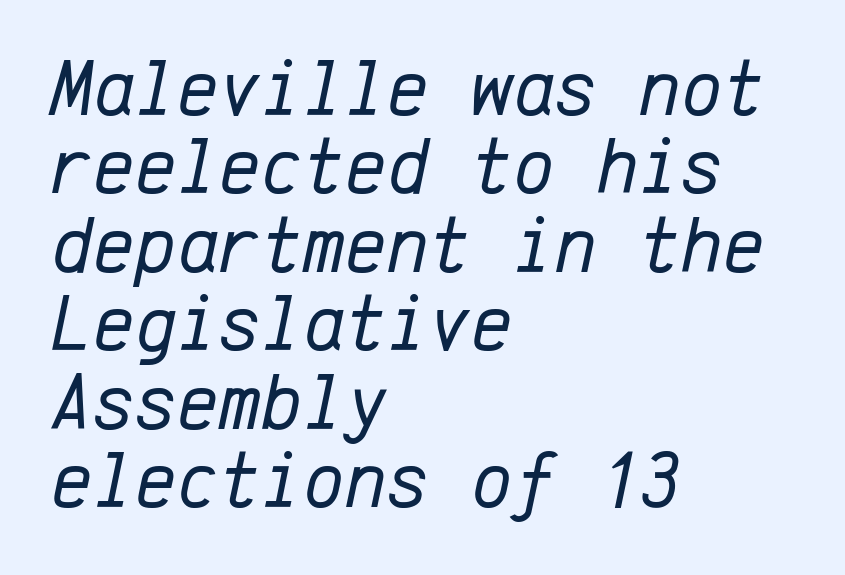
The image shows 80 px regular-weight type, italic (leaning right), monospaced; set left-aligned, tight line spacing (0.98x), normal letter spacing, not underlined; low stroke contrast and a medium x-height.
